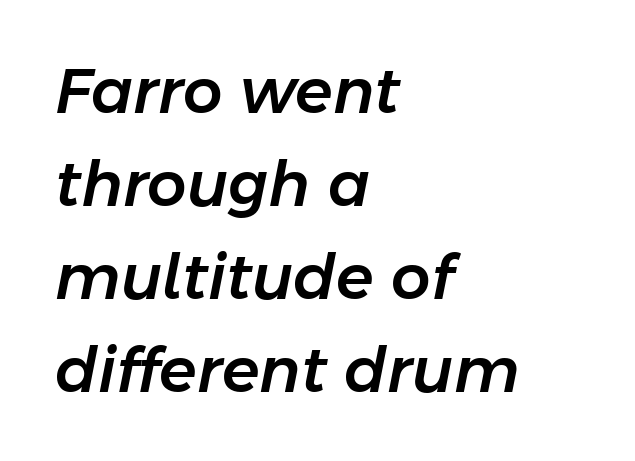
{"italic": "yes", "lean": "right", "slant_degrees": 11, "width": "normal", "stroke_contrast": "low", "x_height": "medium", "monospaced": "no", "underline": "no", "align": "left", "line_spacing": "normal", "line_spacing_ratio": 1.5, "letter_spacing": "normal", "letter_spacing_em": 0.0, "glyph_px": 62}
